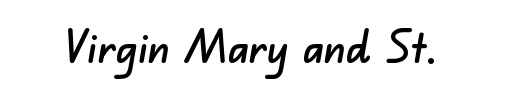
The image shows 44 px sans-serif type; set normal letter spacing, not underlined; low stroke contrast and a small x-height.
